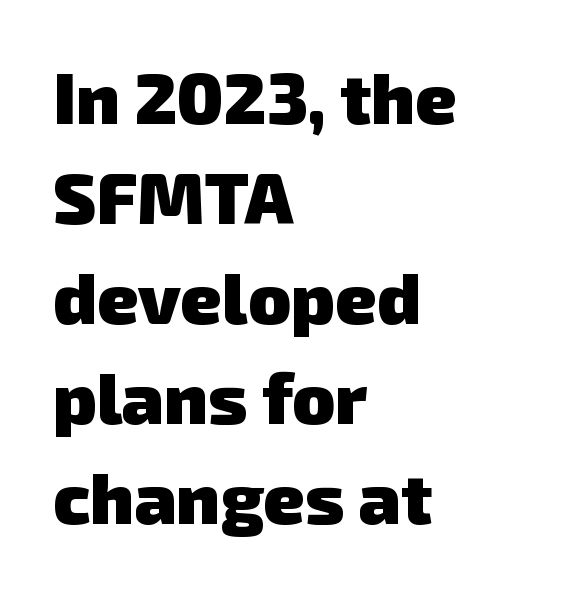
The horizontal fit of the characters is conventional and even. Beneath every word, the page is bare. Baseline-to-baseline distance is the conventional proportion of letter height. Varying glyph widths throughout — classic text-font behaviour. Font category for this specimen: sans-serif. A classic flush-left, rag-right setting is used for this passage.
